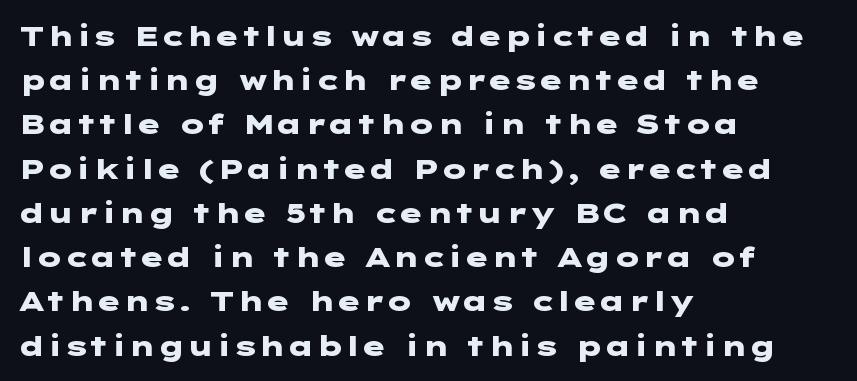
The image shows 28 px heavy, wide sans-serif type, upright; set left-aligned, normal line spacing (1.58x), normal letter spacing, not underlined; low stroke contrast and a medium x-height.
